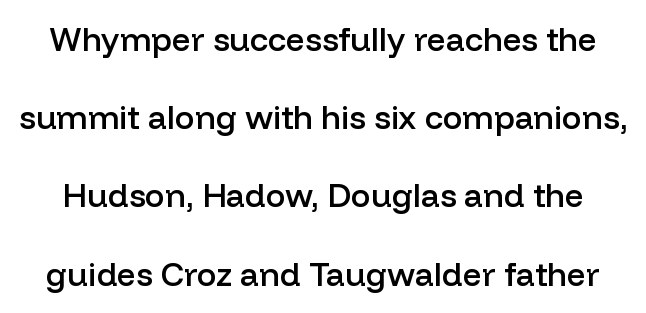
The letters stand upright; this is a roman face. Inter-character spacing is left at the font's built-in metrics. Every letter is mildly thick-stroked: semibold rather than bold. These lines stand farther apart than default settings would place them. This rendering employs a face without finishing strokes, i.e., a sans-serif. This sample has the flowing, uneven cadence of proportional lettering.
